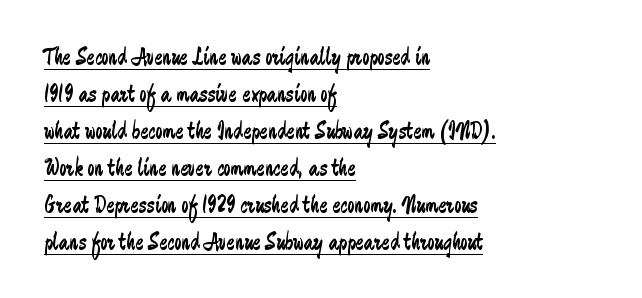
{"bold": "no", "underline": "yes", "align": "left", "line_spacing": "normal", "line_spacing_ratio": 1.48, "letter_spacing": "normal", "letter_spacing_em": 0.0, "glyph_px": 25}
